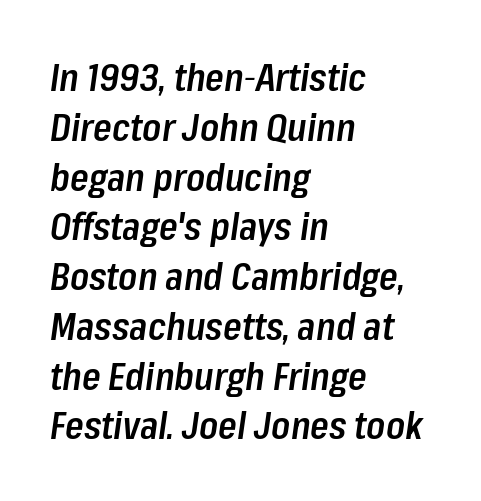
Q: Is the text bold? A: Semi-bold.
Q: Is the text italic (slanted)? A: Yes, it leans right by about 8 degrees.
Q: Is the text underlined? A: No.
Q: How is the paragraph aligned? A: Left-aligned.
Q: Is the spacing between letters normal or unusually wide? A: Normal.
Q: Is the spacing between lines tight, normal or loose? A: Normal.
Q: Width (condensed, normal, or wide)? A: Condensed.
Q: Stroke contrast? A: Low.
Q: x-height? A: Medium.
Q: Monospaced? A: No.
